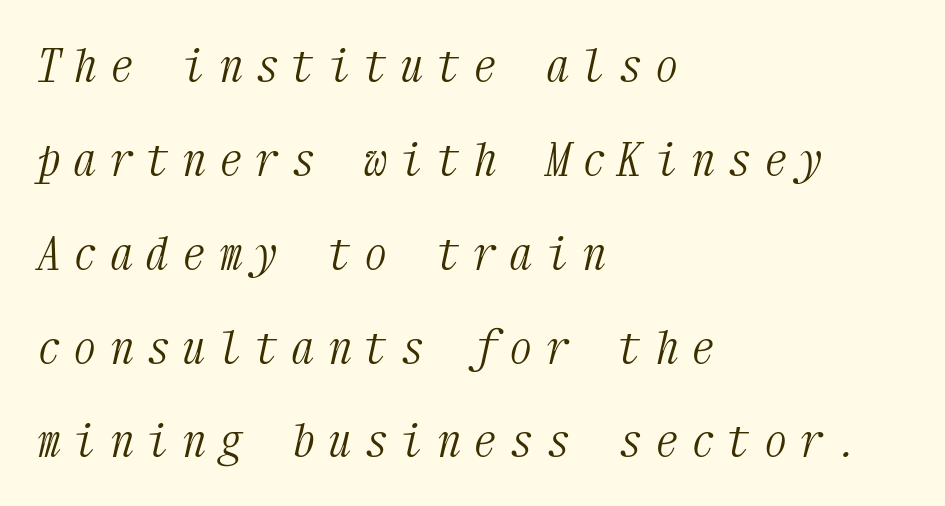
Q: Is the text bold? A: No.
Q: Is the text italic (slanted)? A: Yes, it leans right by about 12 degrees.
Q: Is the typeface a serif or a sans-serif typeface? A: Serif.
Q: Is the text underlined? A: No.
Q: How is the paragraph aligned? A: Left-aligned.
Q: Is the spacing between letters normal or unusually wide? A: Unusually wide.
Q: Is the spacing between lines tight, normal or loose? A: Loose.
Q: Width (condensed, normal, or wide)? A: Condensed.
Q: Stroke contrast? A: Medium.
Q: x-height? A: Medium.
Q: Monospaced? A: Yes.
